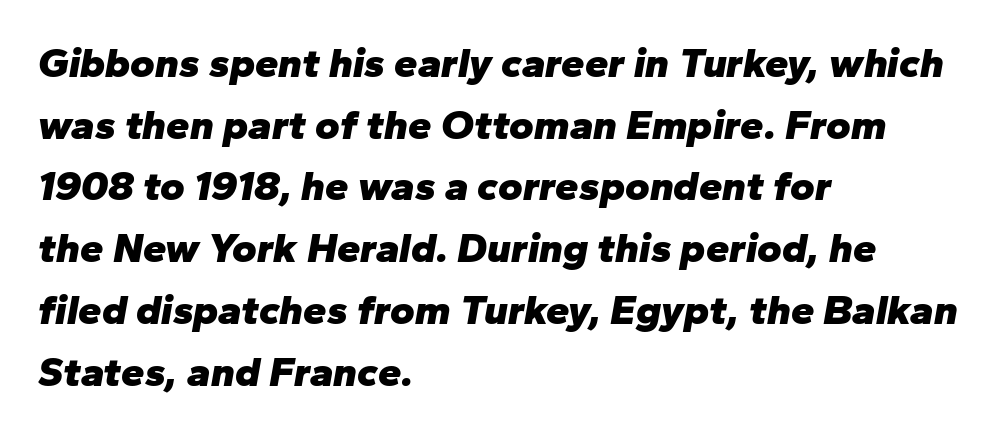
Q: Is the text bold? A: Yes.
Q: Is the text italic (slanted)? A: Yes, it leans right by about 10 degrees.
Q: Is the text underlined? A: No.
Q: How is the paragraph aligned? A: Left-aligned.
Q: Is the spacing between letters normal or unusually wide? A: Normal.
Q: Is the spacing between lines tight, normal or loose? A: Normal.
Q: Width (condensed, normal, or wide)? A: Normal.
Q: Stroke contrast? A: Low.
Q: x-height? A: Medium.
Q: Monospaced? A: No.
